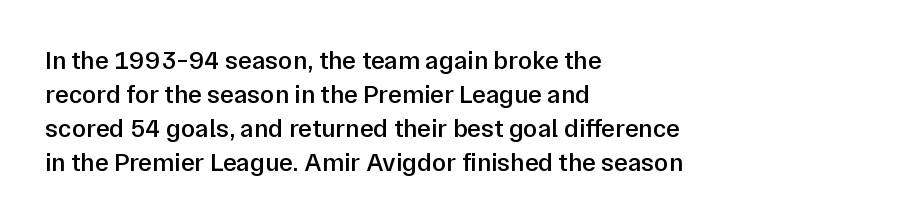
Each line starts at the same left margin while the right side varies. Short note: letters normally spaced. The passage shown is semibold, sitting just below true bold. Every stem runs plumb, perpendicular to the baseline.
